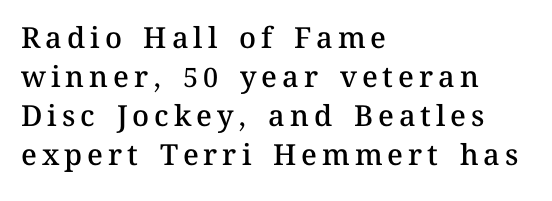
{"italic": "no", "bold": "semi", "weight": "semibold", "width": "normal", "stroke_contrast": "medium", "x_height": "medium", "monospaced": "no", "underline": "no", "align": "left", "line_spacing": "normal", "line_spacing_ratio": 1.34, "glyph_px": 29}
